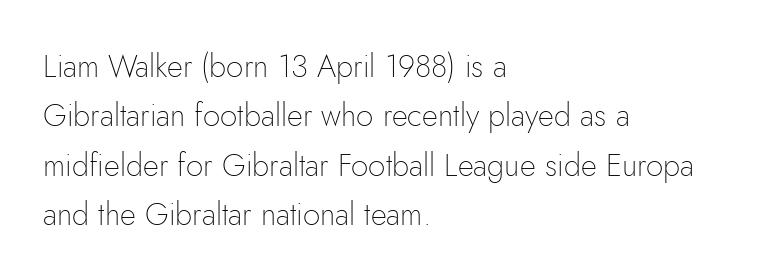
Q: Is the text bold? A: No.
Q: Is the text italic (slanted)? A: No, it is upright.
Q: Is the typeface a serif or a sans-serif typeface? A: Sans-serif.
Q: Is the text underlined? A: No.
Q: How is the paragraph aligned? A: Left-aligned.
Q: Is the spacing between letters normal or unusually wide? A: Normal.
Q: Is the spacing between lines tight, normal or loose? A: Normal.
Q: Width (condensed, normal, or wide)? A: Normal.
Q: Stroke contrast? A: Low.
Q: x-height? A: Small.
Q: Monospaced? A: No.
